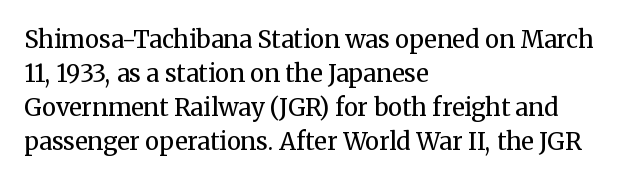
The image shows 24 px text type, upright; set left-aligned, normal line spacing (1.41x), normal letter spacing, not underlined.
